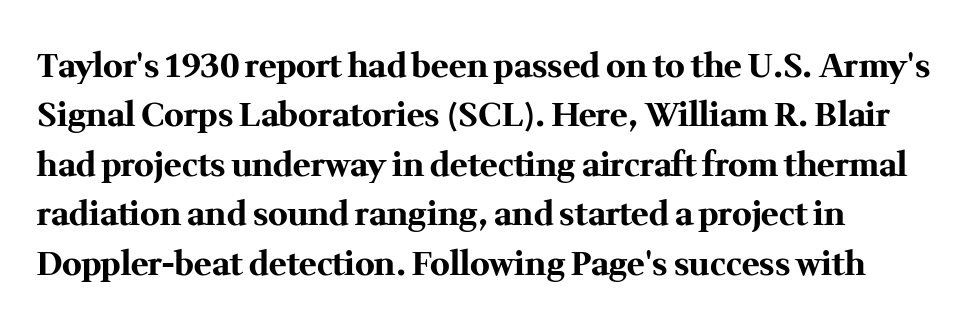
The image shows 33 px bold serif type, upright; set left-aligned, normal line spacing (1.5x), normal letter spacing, not underlined; medium stroke contrast and a medium x-height.
